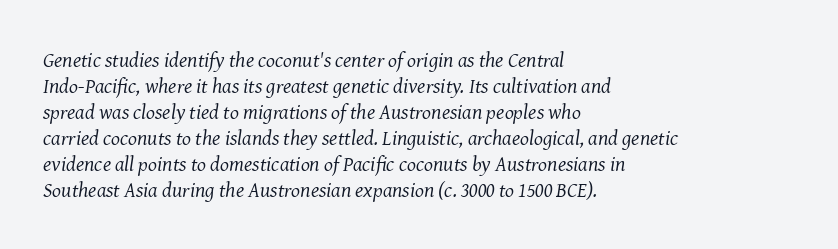
Q: Is the text bold? A: No.
Q: Is the text italic (slanted)? A: Yes, it leans right by about 8 degrees.
Q: Is the text underlined? A: No.
Q: How is the paragraph aligned? A: Left-aligned.
Q: Is the spacing between letters normal or unusually wide? A: Normal.
